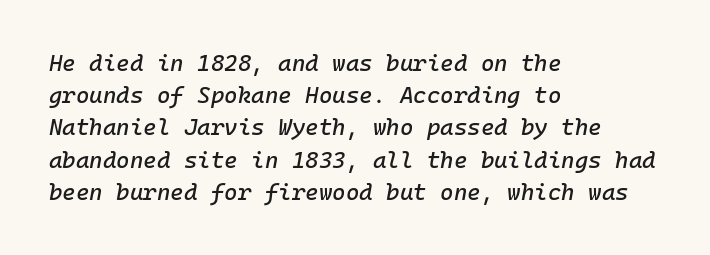
The image shows 23 px text type, italic (leaning right); set left-aligned, normal line spacing (1.4x), normal letter spacing, not underlined.
